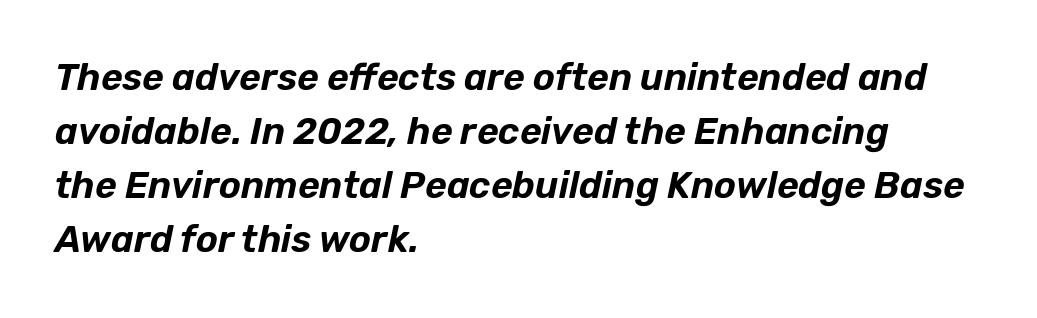
Q: Is the text italic (slanted)? A: Yes, it leans right by about 12 degrees.
Q: Is the text underlined? A: No.
Q: How is the paragraph aligned? A: Left-aligned.
Q: Is the spacing between letters normal or unusually wide? A: Normal.
Q: Is the spacing between lines tight, normal or loose? A: Normal.
Q: Width (condensed, normal, or wide)? A: Normal.
Q: Stroke contrast? A: Low.
Q: x-height? A: Medium.
Q: Monospaced? A: No.
